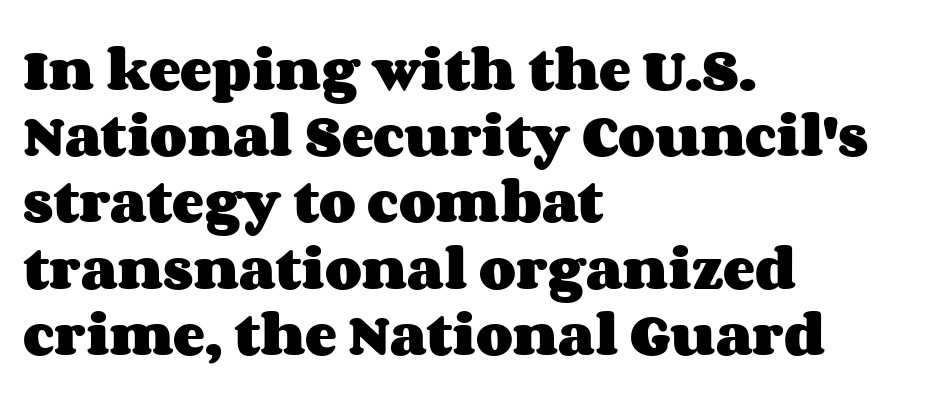
{"italic": "no", "bold": "yes", "weight": "heavy", "width": "wide", "stroke_contrast": "medium", "x_height": "large", "monospaced": "no", "underline": "no", "align": "left", "line_spacing": "normal", "line_spacing_ratio": 1.38, "letter_spacing": "normal", "letter_spacing_em": 0.0, "glyph_px": 48}
